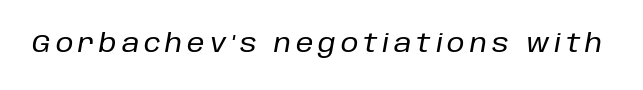
{"italic": "yes", "lean": "right", "slant_degrees": 10, "underline": "no", "letter_spacing": "wide", "letter_spacing_em": 0.2, "glyph_px": 25}
